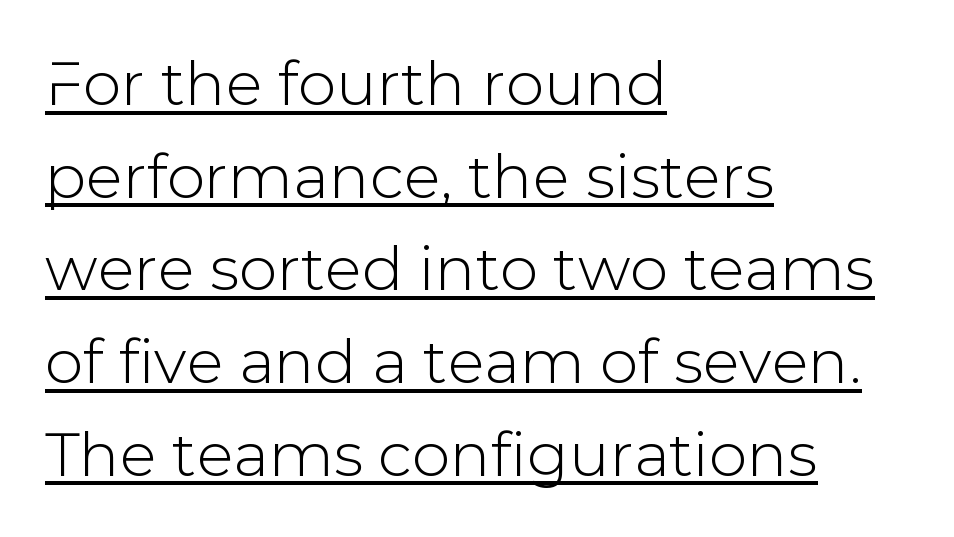
The image shows 61 px sans-serif type, upright; set left-aligned, normal line spacing (1.52x), normal letter spacing, underlined; low stroke contrast and a medium x-height.
